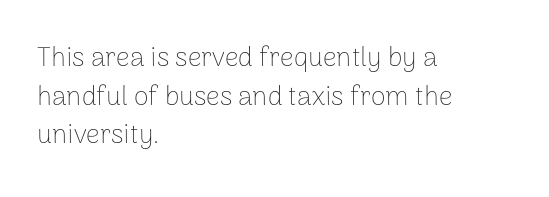
The image shows 27 px text type, upright; set left-aligned, normal line spacing (1.43x), normal letter spacing, not underlined.
